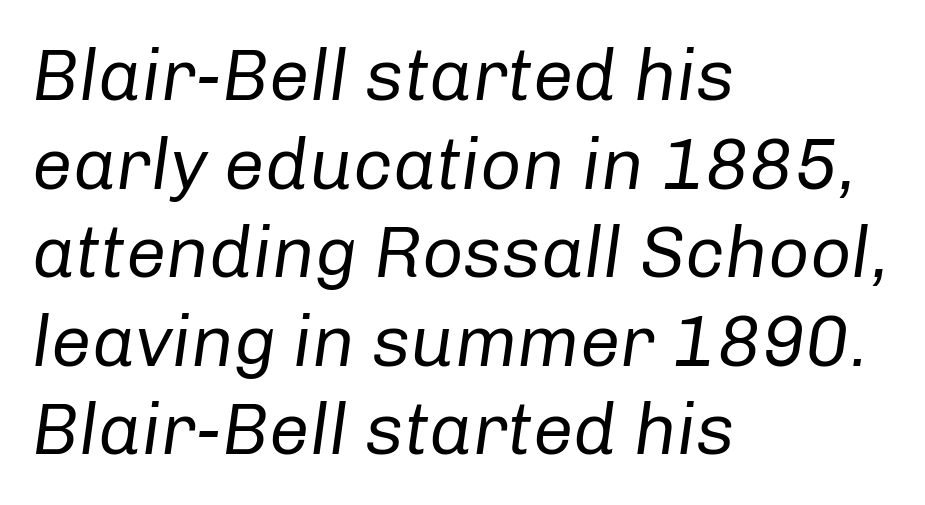
Q: Is the text bold? A: No.
Q: Is the text italic (slanted)? A: Yes, it leans right by about 8 degrees.
Q: Is the text underlined? A: No.
Q: How is the paragraph aligned? A: Left-aligned.
Q: Is the spacing between letters normal or unusually wide? A: Normal.
Q: Width (condensed, normal, or wide)? A: Normal.
Q: Stroke contrast? A: Low.
Q: x-height? A: Medium.
Q: Monospaced? A: No.
